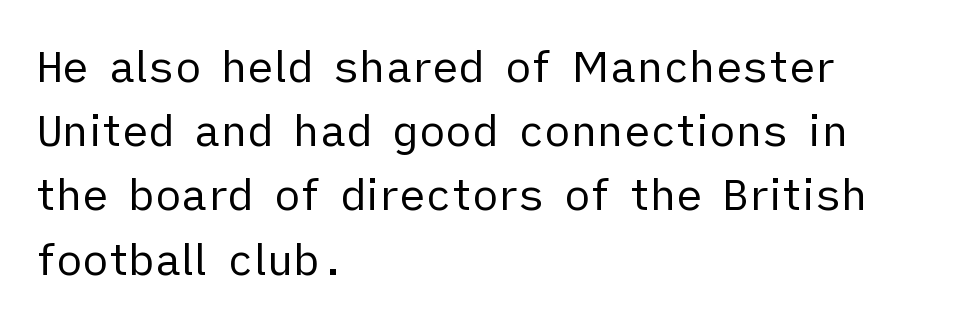
{"serif": "no", "italic": "no", "bold": "no", "weight": "regular", "width": "normal", "stroke_contrast": "low", "x_height": "medium", "monospaced": "no", "underline": "no", "align": "left", "line_spacing": "normal", "line_spacing_ratio": 1.46, "letter_spacing": "normal", "letter_spacing_em": 0.0, "glyph_px": 44}
